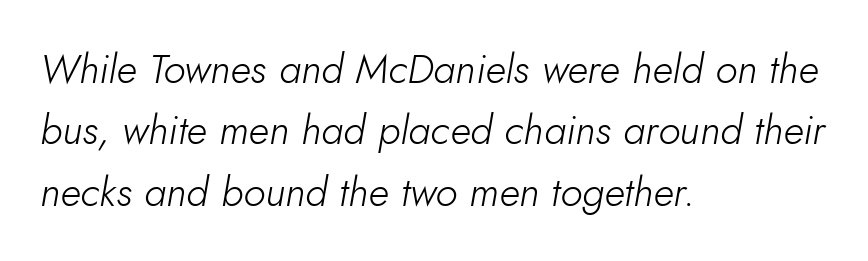
{"italic": "yes", "lean": "right", "slant_degrees": 10, "bold": "no", "weight": "light", "width": "normal", "stroke_contrast": "low", "x_height": "small", "monospaced": "no", "underline": "no", "align": "left", "line_spacing": "normal", "line_spacing_ratio": 1.5, "letter_spacing": "normal", "letter_spacing_em": 0.0, "glyph_px": 41}
